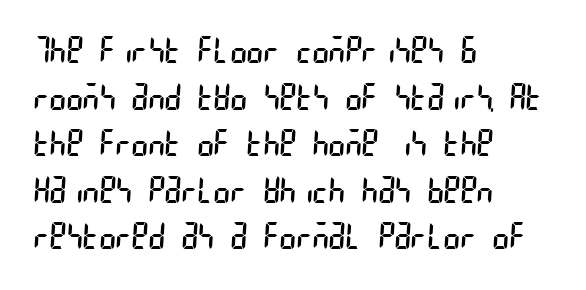
{"serif": "no", "bold": "no", "weight": "regular", "width": "condensed", "stroke_contrast": "low", "x_height": "large", "underline": "no", "align": "left", "line_spacing": "normal", "line_spacing_ratio": 1.33, "letter_spacing": "normal", "letter_spacing_em": 0.0, "glyph_px": 35}
